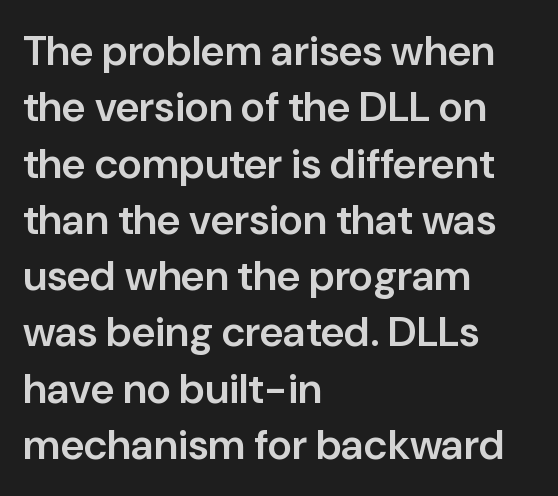
Strokes here are thickened, but only to semibold level. The text was rendered using a sans face with plain stroke endings. Clear beneath every line of the passage. The lettering holds an erect, upright posture throughout. Interline gaps are of average width in this sample.
